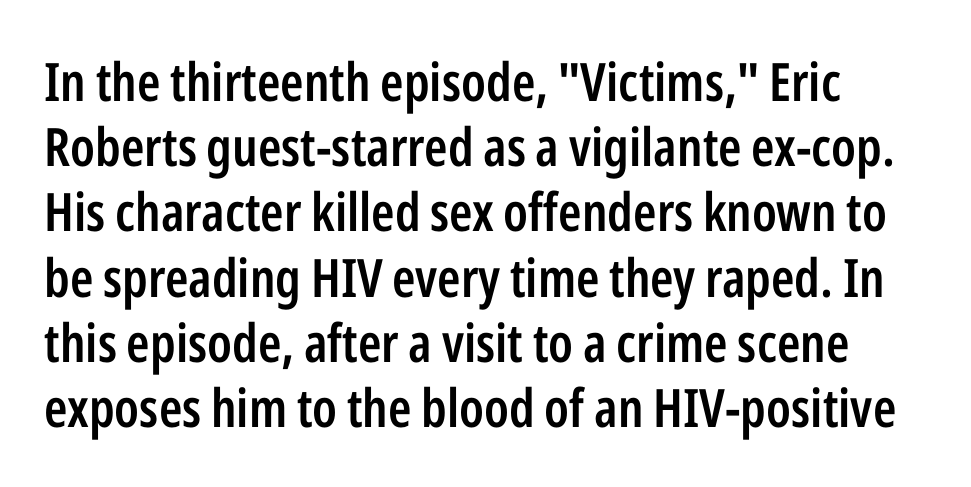
{"serif": "no", "italic": "no", "bold": "semi", "weight": "semibold", "width": "condensed", "stroke_contrast": "low", "x_height": "medium", "monospaced": "no", "underline": "no", "line_spacing_ratio": 1.23, "letter_spacing": "normal", "letter_spacing_em": 0.0, "glyph_px": 53}
